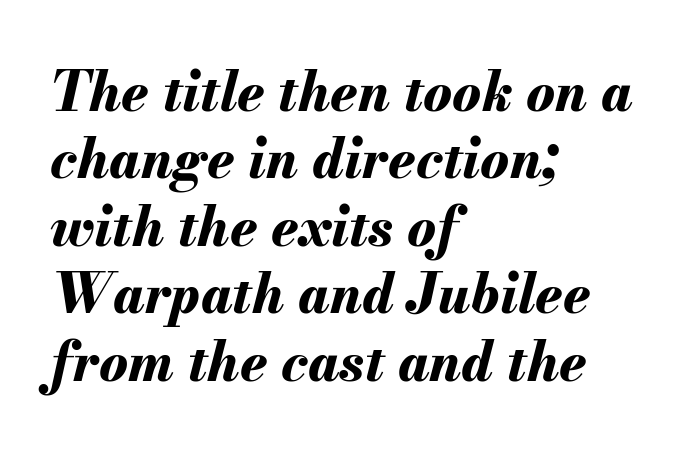
The image shows 54 px bold type, italic (leaning right); set left-aligned, normal line spacing (1.25x), normal letter spacing, not underlined; medium stroke contrast and a small x-height.
